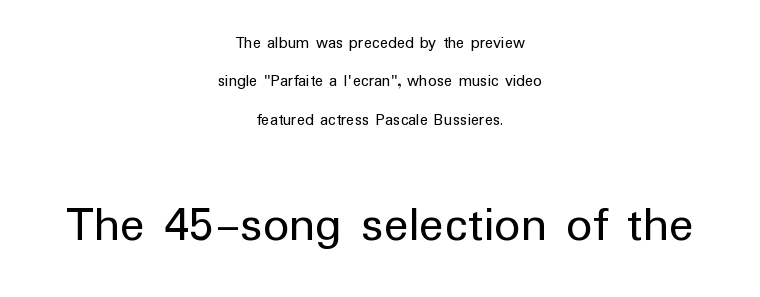
{"serif": "no", "italic": "no", "bold": "no", "weight": "regular", "width": "normal", "stroke_contrast": "low", "x_height": "medium", "monospaced": "no", "underline": "no", "align": "center", "line_spacing": "loose", "line_spacing_ratio": 2.26, "letter_spacing": "normal", "letter_spacing_em": 0.0, "larger_block": "second", "size_ratio": 3.06, "glyph_px": 52}
